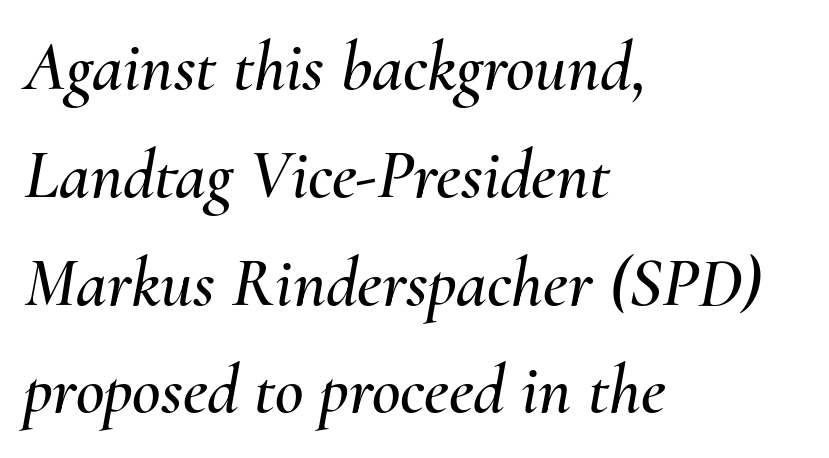
The rows are spaced the way most documents space them. Does the lettering tilt? It does — this is italic. Decoration check: the copy has no underline. The letters advance in unequal steps, a hallmark of proportional type. One-word summary of the alignment: left.
